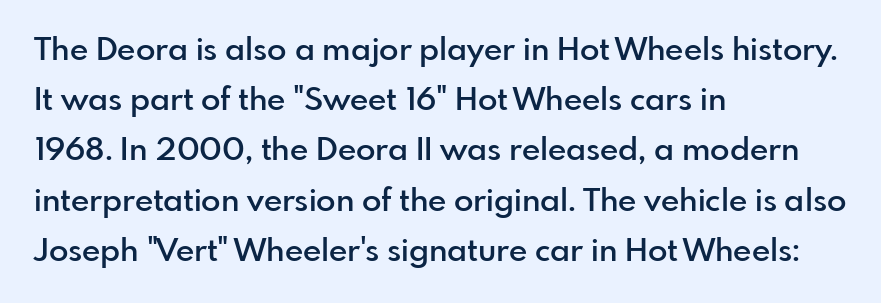
Line starts are locked; line ends wander. In terms of letterspacing, this is plain default setting. Font category for this specimen: sans-serif. Think of a printed novel: that variable character pitch is what you see here. Notice the strokes are somewhat thickened but not fully heavy: this is a semibold. Any mark beneath the type? The region is blank.
